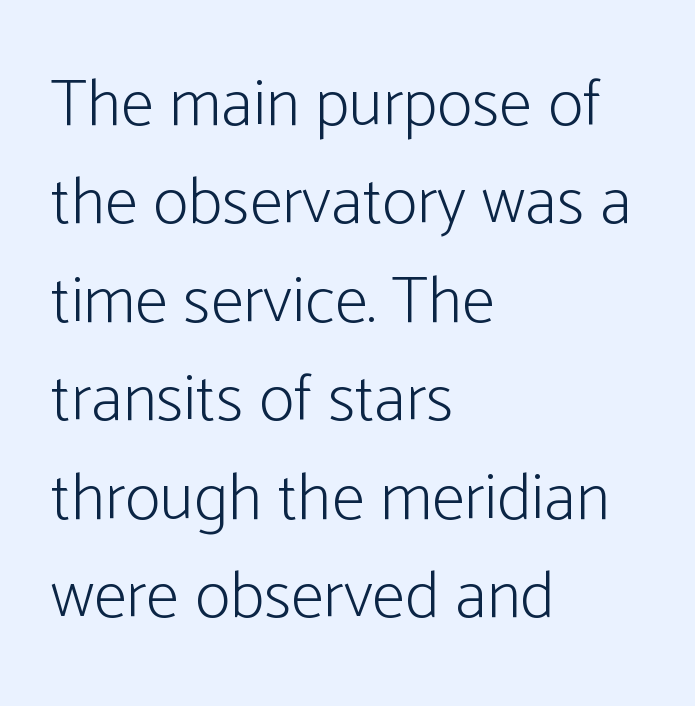
{"serif": "no", "italic": "no", "bold": "no", "weight": "light", "width": "condensed", "stroke_contrast": "low", "x_height": "medium", "monospaced": "no", "underline": "no", "align": "left", "line_spacing": "normal", "line_spacing_ratio": 1.47, "letter_spacing": "normal", "letter_spacing_em": 0.0, "glyph_px": 67}
